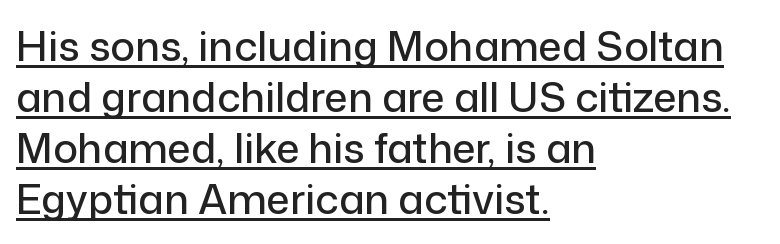
Q: Is the text italic (slanted)? A: No, it is upright.
Q: Is the typeface a serif or a sans-serif typeface? A: Sans-serif.
Q: Is the text underlined? A: Yes.
Q: How is the paragraph aligned? A: Left-aligned.
Q: Is the spacing between letters normal or unusually wide? A: Normal.
Q: Width (condensed, normal, or wide)? A: Normal.
Q: Stroke contrast? A: Low.
Q: x-height? A: Medium.
Q: Monospaced? A: No.
